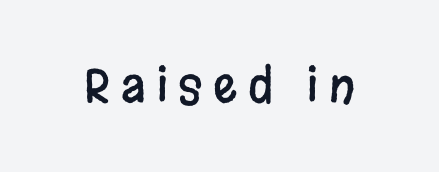
The image shows 47 px condensed sans-serif type, upright; set unusually wide letter spacing (+0.23 em), not underlined; low stroke contrast and a large x-height.
